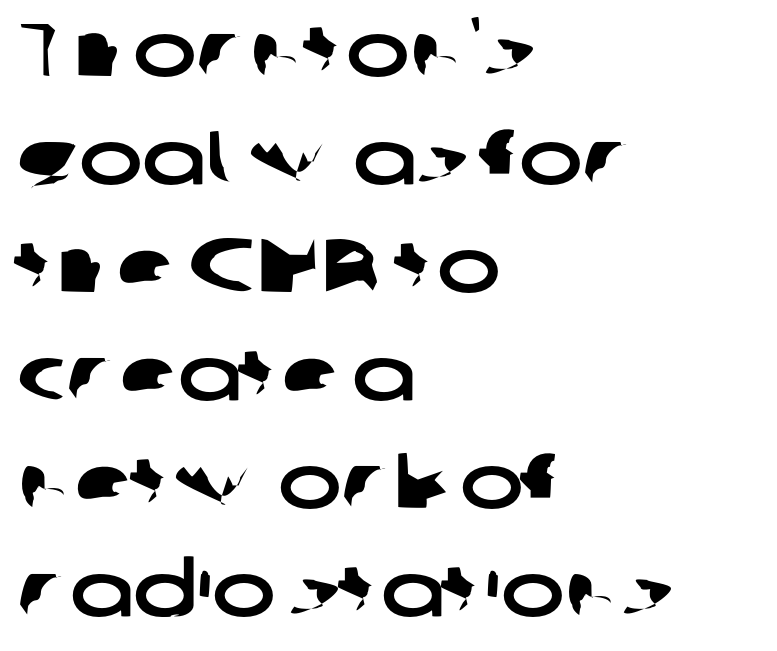
{"serif": "no", "width": "wide", "stroke_contrast": "low", "x_height": "medium", "monospaced": "no", "underline": "no", "align": "left", "line_spacing": "normal", "line_spacing_ratio": 1.42, "letter_spacing": "normal", "letter_spacing_em": 0.0, "glyph_px": 76}
